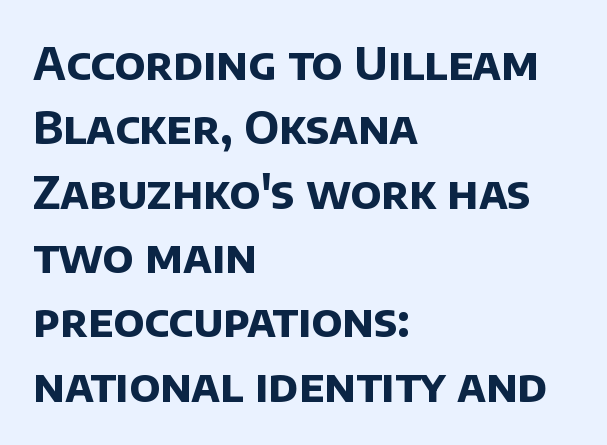
The image shows 45 px bold sans-serif type; set left-aligned, normal line spacing (1.43x), normal letter spacing, not underlined; low stroke contrast and a large x-height.
